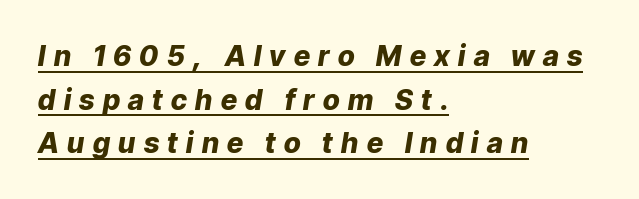
{"italic": "yes", "lean": "right", "slant_degrees": 9, "bold": "yes", "weight": "heavy", "width": "normal", "stroke_contrast": "low", "x_height": "medium", "monospaced": "no", "underline": "yes", "align": "left", "line_spacing": "normal", "line_spacing_ratio": 1.56, "letter_spacing": "wide", "letter_spacing_em": 0.3, "glyph_px": 28}
